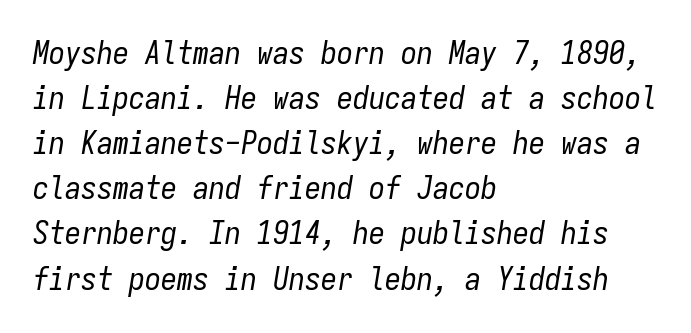
Q: Is the text bold? A: No.
Q: Is the text italic (slanted)? A: Yes, it leans right by about 9 degrees.
Q: Is the text underlined? A: No.
Q: How is the paragraph aligned? A: Left-aligned.
Q: Is the spacing between letters normal or unusually wide? A: Normal.
Q: Is the spacing between lines tight, normal or loose? A: Normal.
Q: Width (condensed, normal, or wide)? A: Condensed.
Q: Stroke contrast? A: Low.
Q: x-height? A: Medium.
Q: Monospaced? A: Yes.
